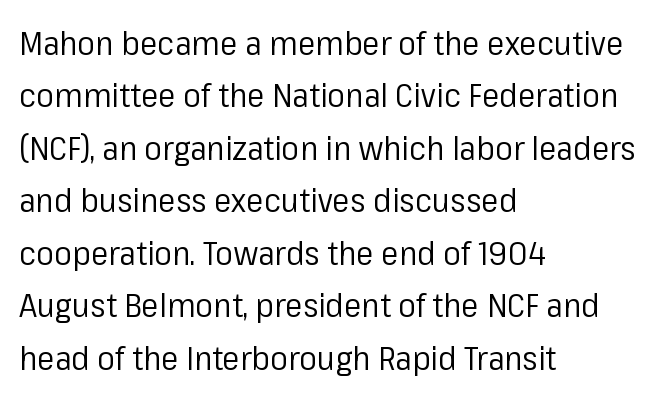
No extra ink here — the face is not bold. In terms of letterspacing, this is plain default setting. The words here are not underlined. A typesetter would call this leading conventional body-copy spacing.
